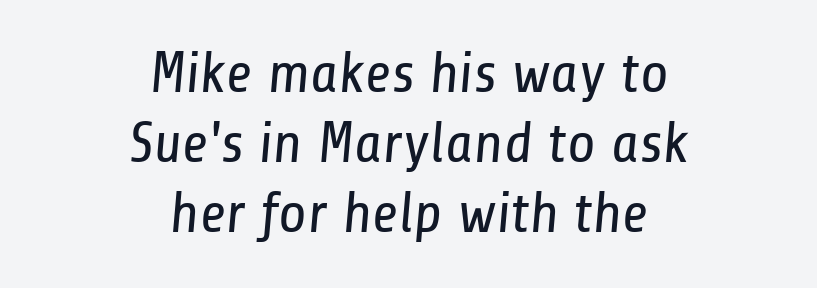
The strokes carry an ordinary text weight at most. This rendering leaves character spacing at its baseline value. Teacher's note: observe the equal gaps on both sides — that is centered alignment. Proportional: the letters do not fall into vertical columns.
